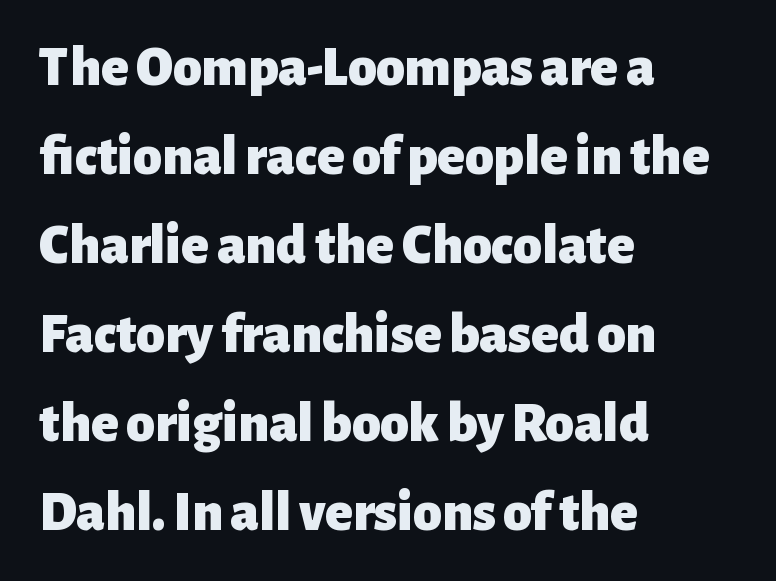
This sample uses a sans-serif face. The setting favours the left margin, as ordinary paragraphs usually do. The passage shown is typed in a proportional face where columns would drift. The passage shown stacks its lines at a standard gap. Check under the words: just untouched page.
